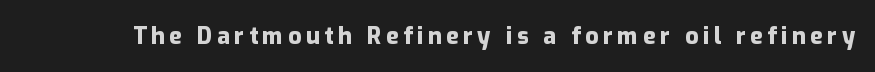
{"italic": "no", "bold": "yes", "underline": "no", "letter_spacing": "wide", "letter_spacing_em": 0.2, "glyph_px": 23}
